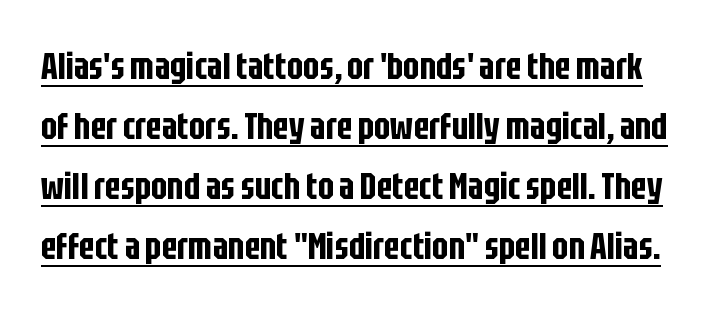
Does the lettering tilt? It doesn't — this is upright. This sample uses a sans-serif face. Short note: letters normally spaced. These lines are rendered in a variable-pitch font.
